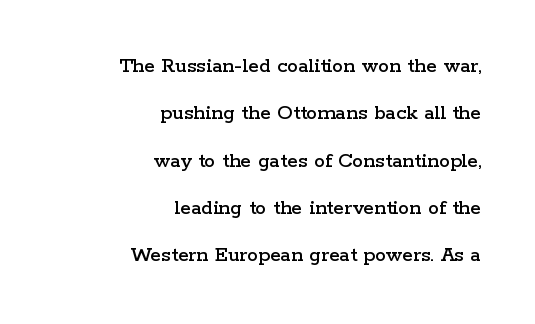
The image shows 22 px text type, upright; set right-aligned, loose line spacing (2.15x), normal letter spacing, not underlined.
